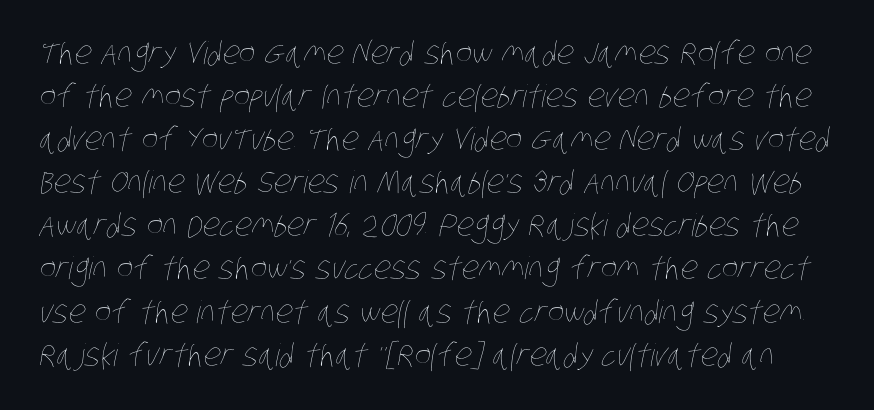
{"bold": "no", "weight": "thin", "width": "condensed", "stroke_contrast": "low", "x_height": "large", "monospaced": "no", "underline": "no", "line_spacing": "normal", "line_spacing_ratio": 1.39, "letter_spacing": "normal", "letter_spacing_em": 0.0, "glyph_px": 31}
